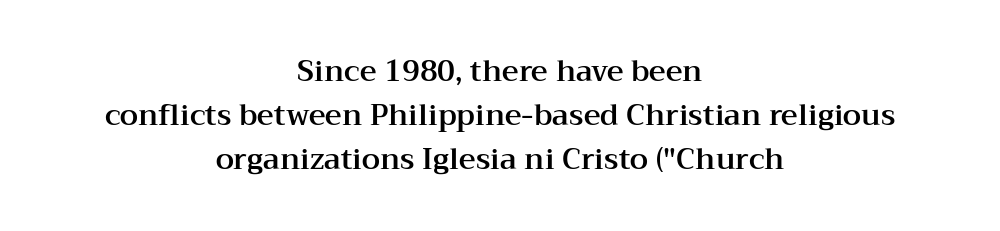
The image shows 29 px wide serif type, upright; set centered, normal line spacing (1.51x), normal letter spacing, not underlined; medium stroke contrast and a medium x-height.
